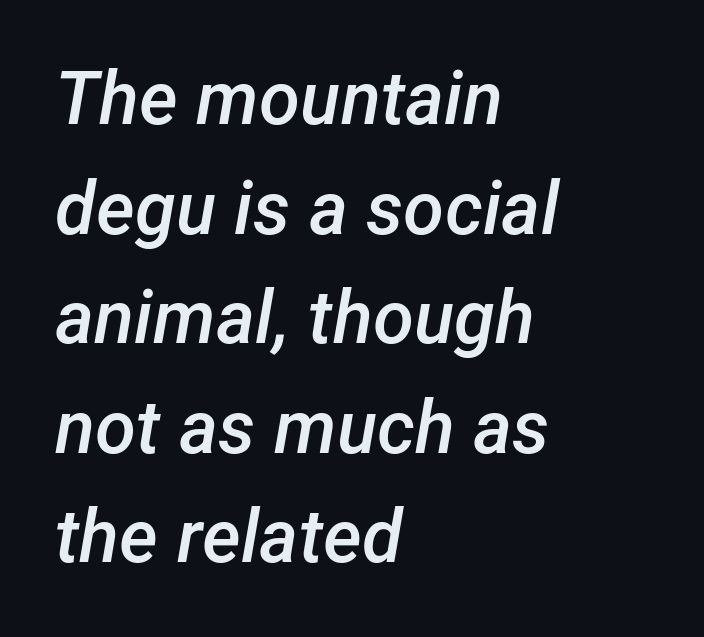
This rendering features lettering with no underline. Line starts are locked; line ends wander. This sample uses plain, unmodified letter spacing. There's an unmistakable incline to the writing here. Proportional: the letters do not fall into vertical columns.
